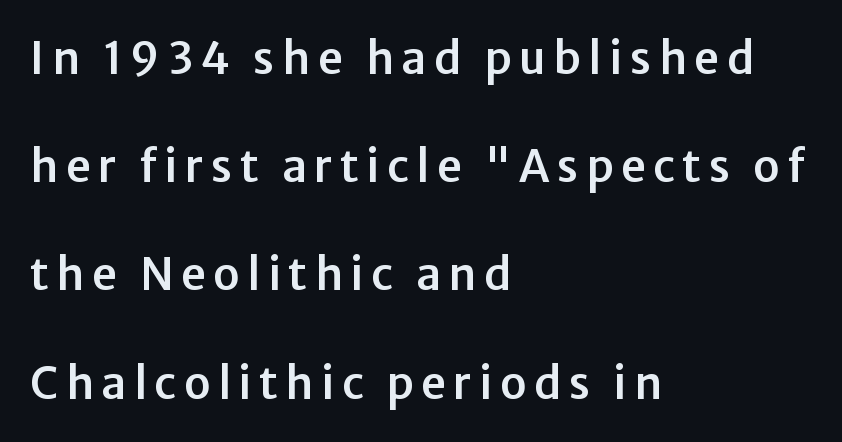
Q: Is the text italic (slanted)? A: No, it is upright.
Q: Is the typeface a serif or a sans-serif typeface? A: Sans-serif.
Q: Is the text underlined? A: No.
Q: How is the paragraph aligned? A: Left-aligned.
Q: Is the spacing between lines tight, normal or loose? A: Loose.
Q: Width (condensed, normal, or wide)? A: Normal.
Q: Stroke contrast? A: Low.
Q: x-height? A: Medium.
Q: Monospaced? A: No.
